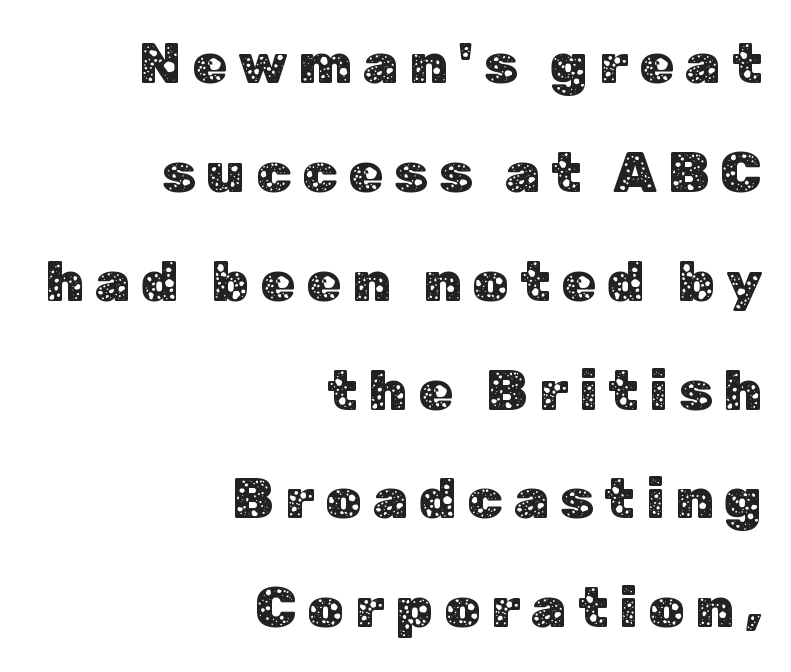
Examine the stroke ends and you'll find no serifs. Varying glyph widths throughout — classic text-font behaviour. Airy leading. Is the block centered? No — it sits flush against the right margin. These lines were composed using upright roman letters.
